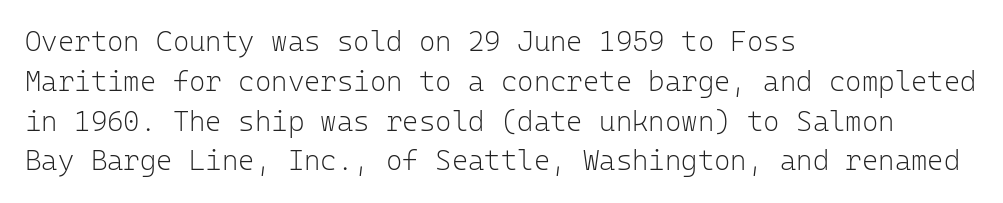
{"serif": "no", "italic": "no", "bold": "no", "weight": "light", "width": "normal", "stroke_contrast": "low", "x_height": "medium", "monospaced": "yes", "underline": "no", "align": "left", "line_spacing": "normal", "line_spacing_ratio": 1.42, "letter_spacing": "normal", "letter_spacing_em": 0.0, "glyph_px": 28}
